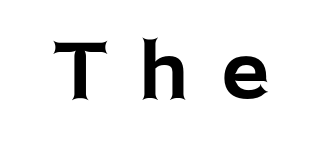
The baseline area is clear. Tracking here is generous; glyphs stand well apart from one another. Think of a printed novel: that variable character pitch is what you see here. These lines are composed in type without serifs.
